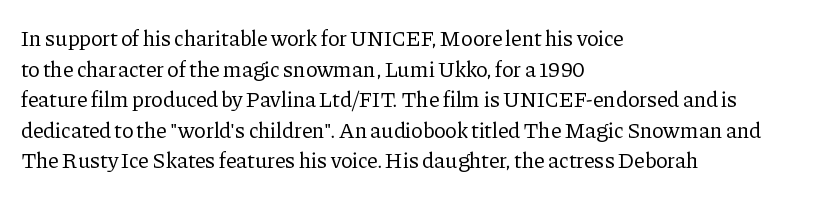
{"italic": "no", "bold": "no", "underline": "no", "align": "left", "line_spacing": "normal", "line_spacing_ratio": 1.39, "letter_spacing": "normal", "letter_spacing_em": 0.0, "glyph_px": 22}
